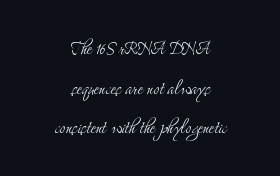
Heaviness? Minimal to ordinary, like unemphasized prose. Honestly, the letter spacing is just normal — you wouldn't notice it. Centered paragraph, ragged on both sides. Beneath every word, the page is bare.
